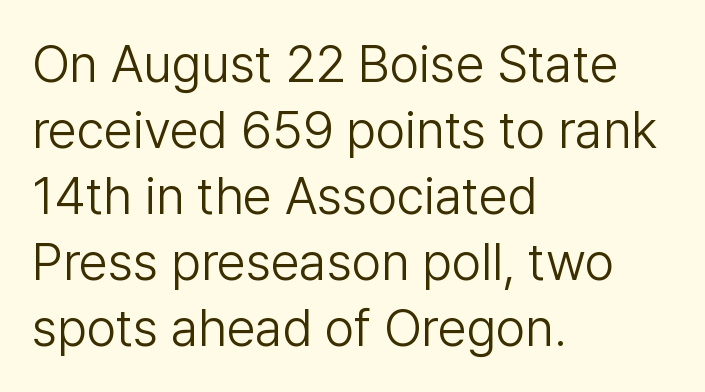
Q: Is the text bold? A: No.
Q: Is the text italic (slanted)? A: No, it is upright.
Q: Is the typeface a serif or a sans-serif typeface? A: Sans-serif.
Q: Is the text underlined? A: No.
Q: How is the paragraph aligned? A: Left-aligned.
Q: Is the spacing between letters normal or unusually wide? A: Normal.
Q: Is the spacing between lines tight, normal or loose? A: Normal.
Q: Width (condensed, normal, or wide)? A: Normal.
Q: Stroke contrast? A: Low.
Q: x-height? A: Medium.
Q: Monospaced? A: No.
